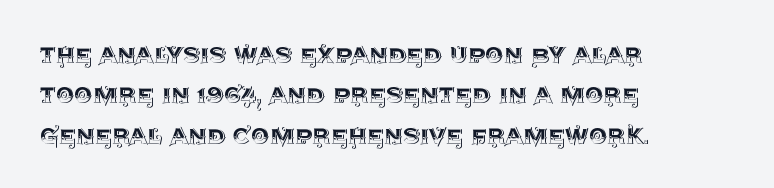
{"italic": "no", "width": "normal", "x_height": "large", "monospaced": "no", "underline": "no", "align": "left", "line_spacing": "normal", "line_spacing_ratio": 1.39, "letter_spacing": "normal", "letter_spacing_em": 0.0, "glyph_px": 29}
